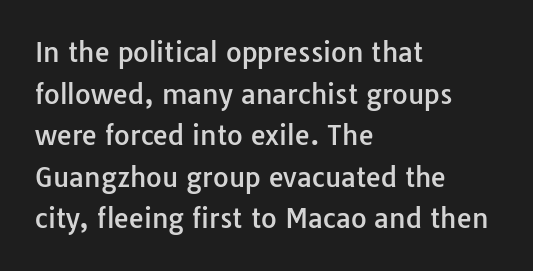
The image shows 27 px text type, upright; set left-aligned, normal line spacing (1.54x), normal letter spacing, not underlined.
